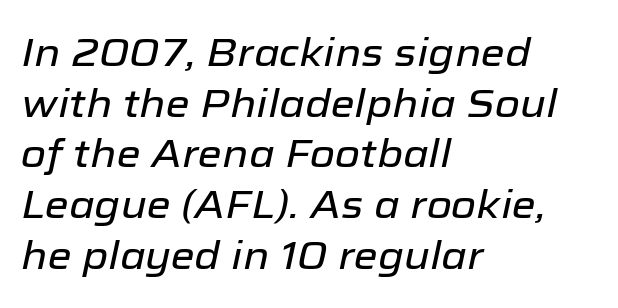
The horizontal fit of the characters is conventional and even. Proportional: the letters do not fall into vertical columns. Type without underlining. Alignment: flush left. Tall strokes in this sample are angled rather than plumb.
